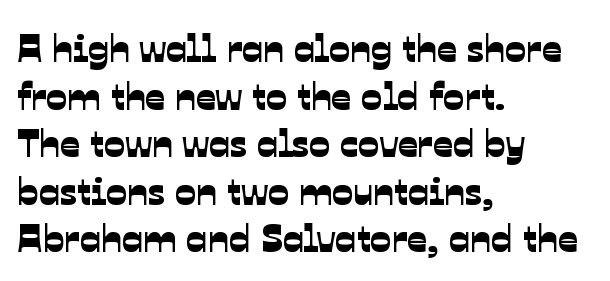
Q: Is the typeface a serif or a sans-serif typeface? A: Sans-serif.
Q: Is the text underlined? A: No.
Q: How is the paragraph aligned? A: Left-aligned.
Q: Is the spacing between letters normal or unusually wide? A: Normal.
Q: Width (condensed, normal, or wide)? A: Normal.
Q: Stroke contrast? A: Low.
Q: x-height? A: Medium.
Q: Monospaced? A: No.
